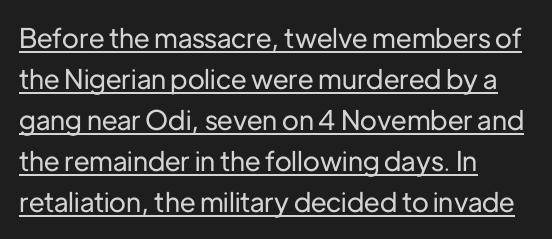
{"italic": "no", "underline": "yes", "align": "left", "line_spacing": "normal", "line_spacing_ratio": 1.52, "letter_spacing": "normal", "letter_spacing_em": 0.0, "glyph_px": 27}
